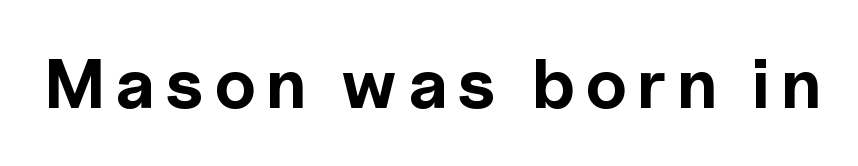
Style check: upright. Descenders are the only things crossing below the line. Examine the stroke ends and you'll find no serifs. The face used here is proportionally spaced, like ordinary book or web type. Is the type bold? Yes — the strokes are clearly thick and heavy.
